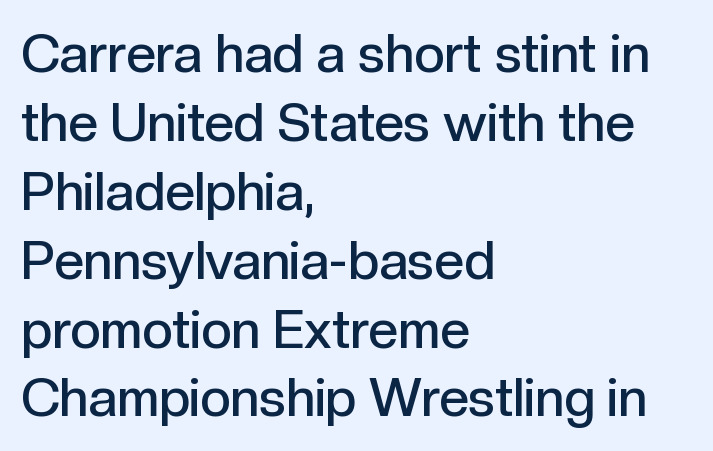
The image shows 53 px semibold sans-serif type, upright; set left-aligned, normal line spacing (1.3x), normal letter spacing, not underlined; a medium x-height.
